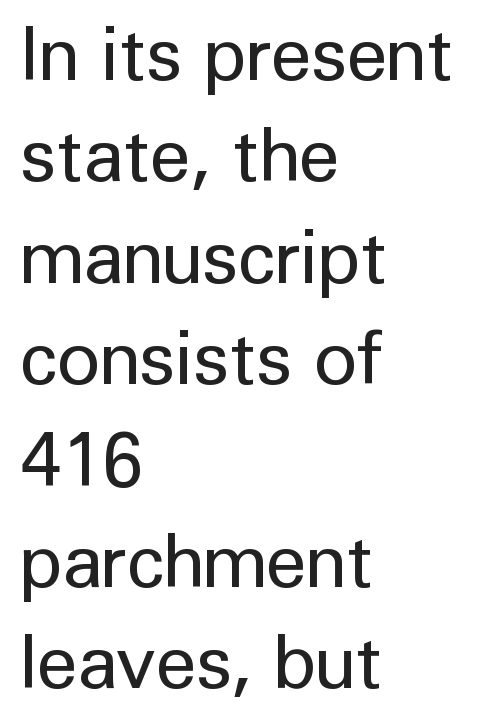
Visually the block forms a straight wall on the left and a jagged coastline on the right. The rendering uses natural spacing where letterforms have individual widths. A typesetter would call this leading conventional body-copy spacing. The foot of each line stays bare and open. Nope, no serifs anywhere on these letters. Students, note that the glyphs here touch the page at normal intervals.
